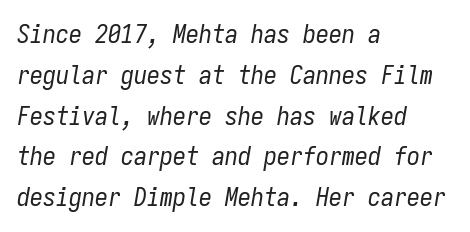
Heft: none added — not bold. It's the slanting kind of type. Decoration check: the copy has no underline. There is no visible air inserted between adjacent glyphs. Summary of vertical rhythm: regular, with standard interline spacing.
